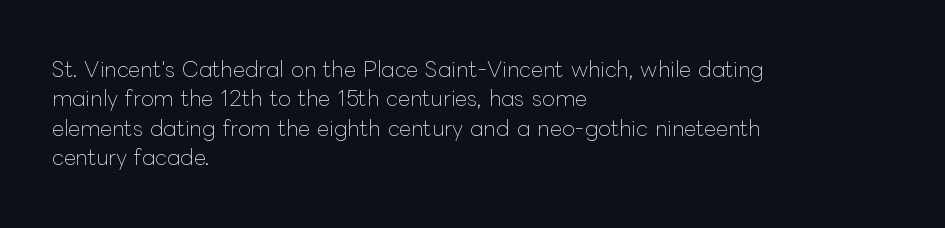
The image shows 21 px text type, upright; set left-aligned, normal line spacing (1.4x), normal letter spacing, not underlined.
